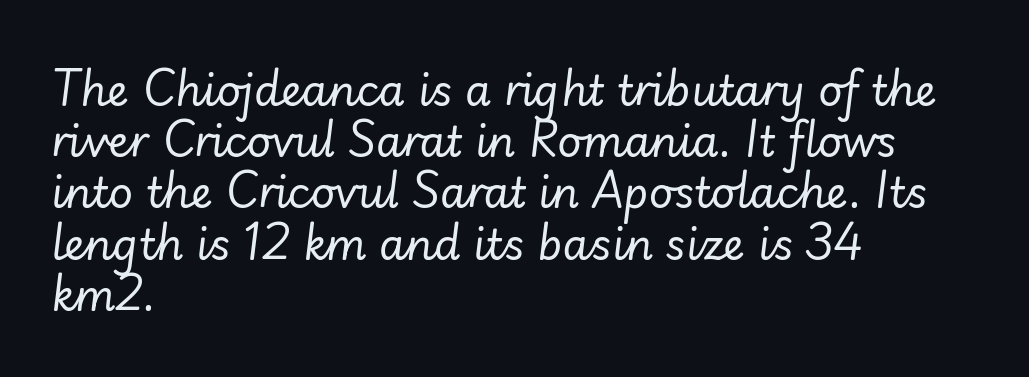
{"italic": "yes", "lean": "right", "slant_degrees": 7, "bold": "no", "weight": "regular", "width": "normal", "stroke_contrast": "low", "x_height": "small", "monospaced": "no", "underline": "no", "align": "left", "line_spacing_ratio": 1.22, "letter_spacing": "normal", "letter_spacing_em": 0.0, "glyph_px": 42}
